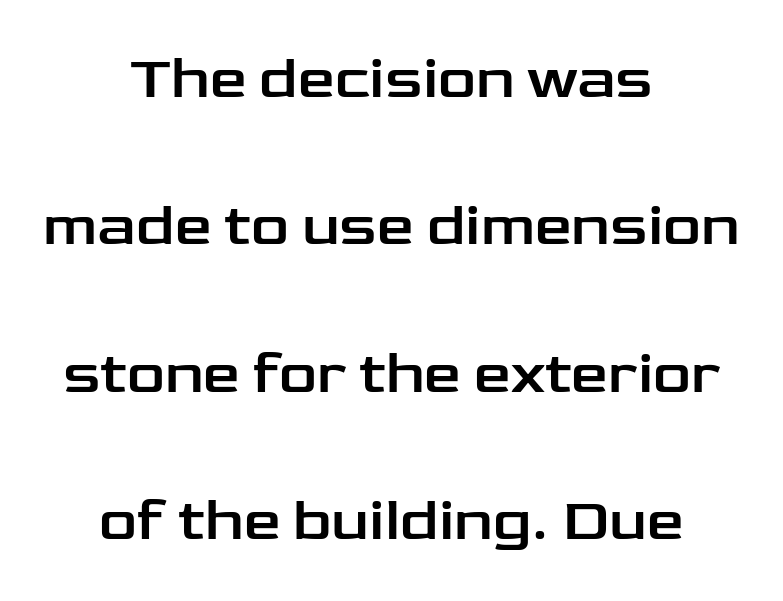
{"serif": "no", "italic": "no", "width": "wide", "stroke_contrast": "low", "x_height": "medium", "monospaced": "no", "underline": "no", "align": "center", "line_spacing": "loose", "line_spacing_ratio": 2.5, "letter_spacing": "normal", "letter_spacing_em": 0.0, "glyph_px": 59}
